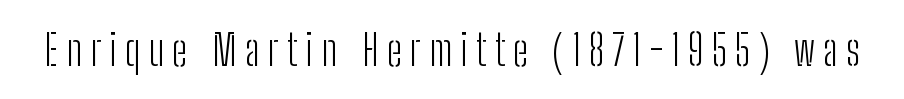
Spacing verdict: proportional, widths tailored to each character. Upright lettering throughout. The specimen omits any rule beneath the text block's lines. Each letter's strokes conclude bluntly, with no projecting serifs.
